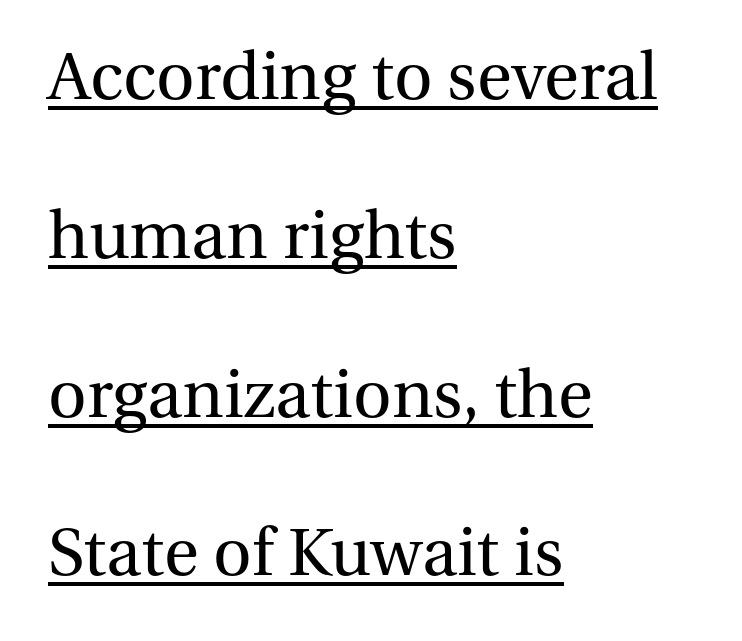
Reading down the column, the eye jumps a long way to each next line. A student would call this left alignment; a typographer would say flush left, rag right. The passage shown is typed in a proportional face where columns would drift. The typesetter has applied underlining to the passage shown.
